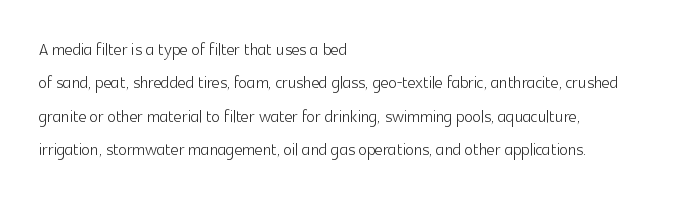
Summary of vertical rhythm: regular, with standard interline spacing. No extra ink here — the face is not bold. Quick note: not italic, upright. Horizontal alignment here is leftward, the default for most running prose.
